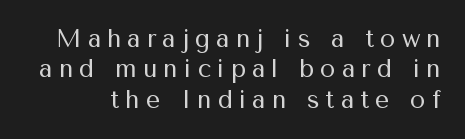
{"italic": "no", "bold": "no", "underline": "no", "line_spacing_ratio": 1.22, "letter_spacing": "wide", "letter_spacing_em": 0.24, "glyph_px": 25}
